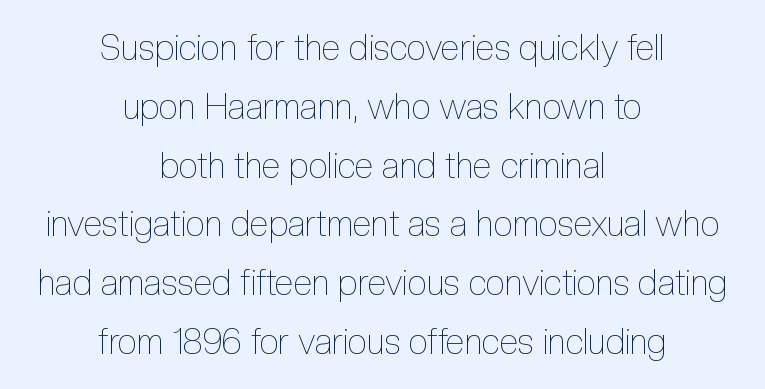
The typesetting does not lean heavy: it is not bold. Nothing unusual about the tracking: characters are spaced as the font intends. Is the block centered? Yes — each line is placed symmetrically about the middle. The letters stand straight up with perfectly vertical stems. The string is rendered with underlining switched off. This sample keeps an unexceptional amount of space between lines.
